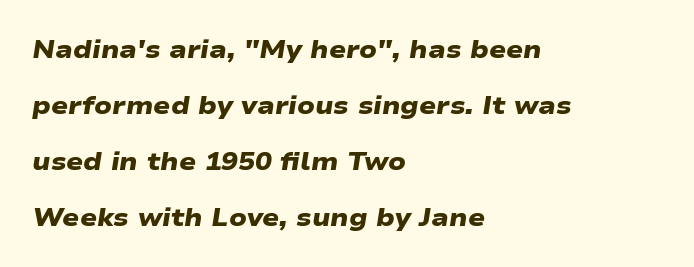
The image shows 25 px bold type; set left-aligned, loose line spacing (2.24x), normal letter spacing, not underlined.
